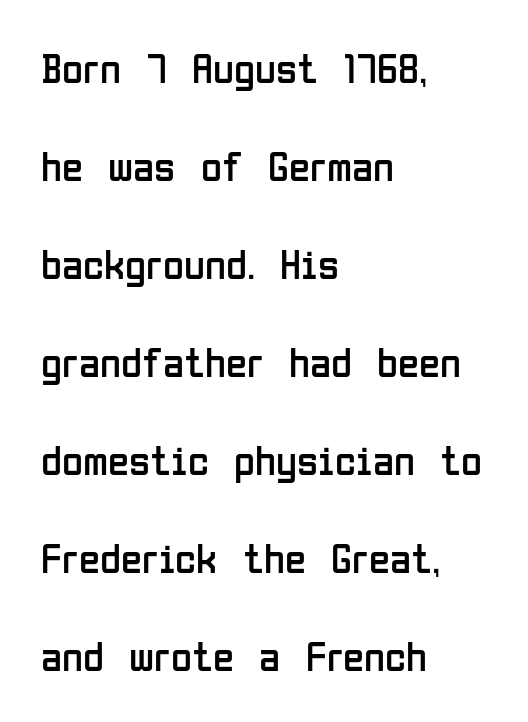
{"serif": "no", "italic": "no", "bold": "no", "weight": "regular", "width": "condensed", "stroke_contrast": "low", "x_height": "medium", "monospaced": "no", "underline": "no", "align": "left", "line_spacing": "loose", "line_spacing_ratio": 2.28, "letter_spacing": "normal", "letter_spacing_em": 0.0, "glyph_px": 43}
